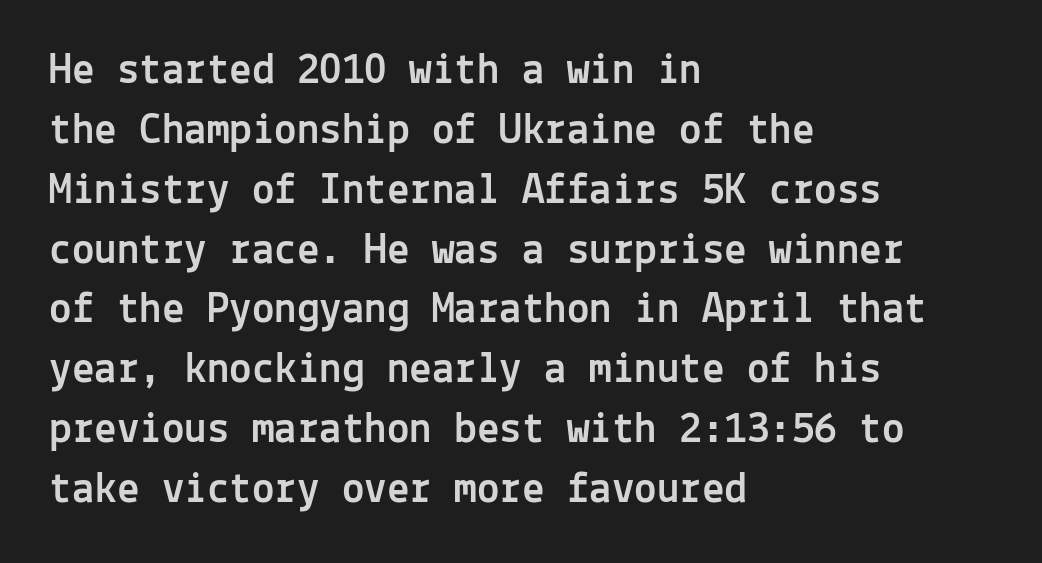
Honestly, the letter spacing is just normal — you wouldn't notice it. Regular leading. The paragraph has a hard left edge and a soft right edge. You could count columns in this text — the font is strictly monospaced. Underlining? Definitely not there. Classification — sans serif.
